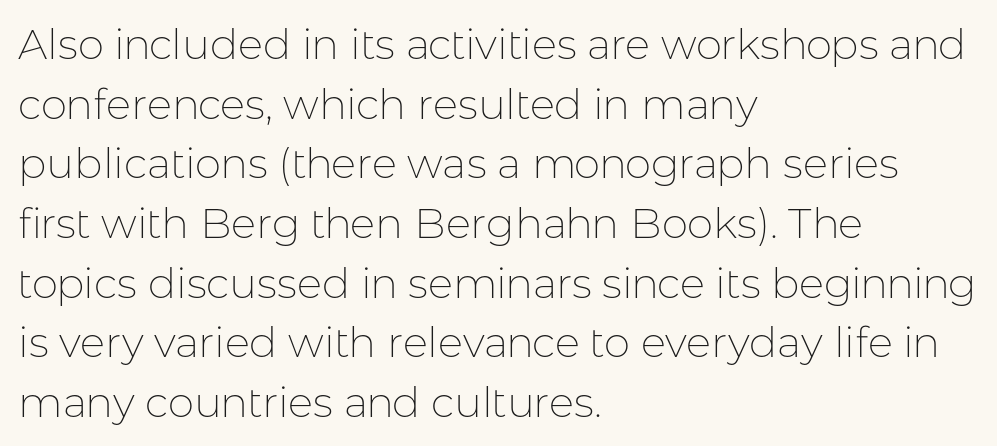
The image shows 42 px thin sans-serif type, upright; set left-aligned, normal line spacing (1.42x), normal letter spacing, not underlined; low stroke contrast and a medium x-height.
